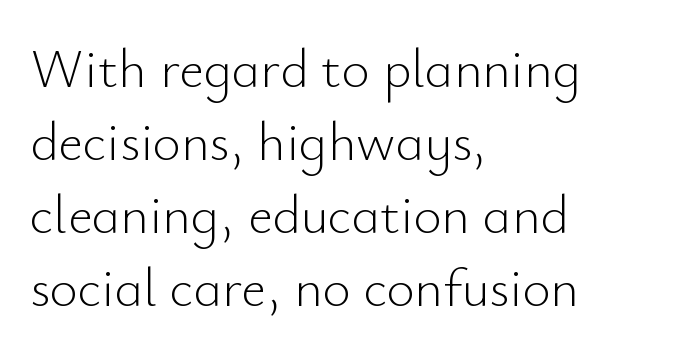
The image shows 54 px light sans-serif type, upright; set left-aligned, normal line spacing (1.35x), normal letter spacing, not underlined; low stroke contrast and a small x-height.
